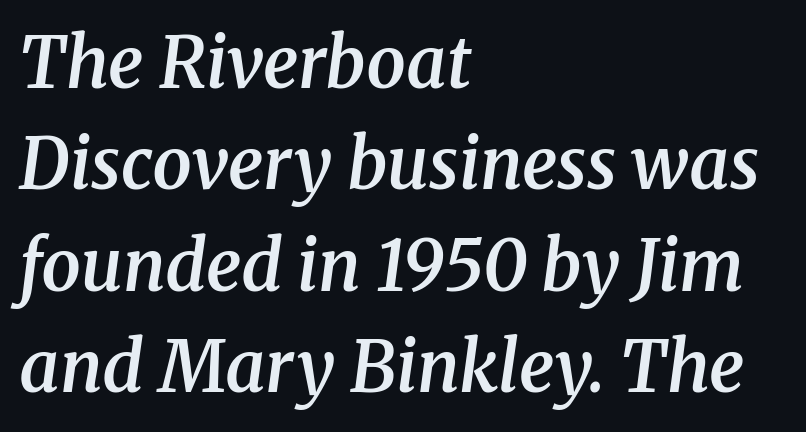
Q: Is the text bold? A: Semi-bold.
Q: Is the text italic (slanted)? A: Yes, it leans right by about 8 degrees.
Q: Is the typeface a serif or a sans-serif typeface? A: Serif.
Q: Is the text underlined? A: No.
Q: How is the paragraph aligned? A: Left-aligned.
Q: Is the spacing between letters normal or unusually wide? A: Normal.
Q: Is the spacing between lines tight, normal or loose? A: Normal.
Q: Width (condensed, normal, or wide)? A: Normal.
Q: Stroke contrast? A: Medium.
Q: x-height? A: Medium.
Q: Monospaced? A: No.
